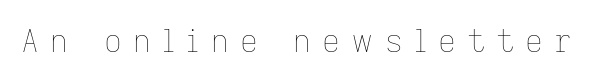
Descender tails drop into unmarked territory. The face used here is proportionally spaced, like ordinary book or web type. Display-style spreading of the glyphs; the letterfit is very open. Notice how the stems are strictly vertical — no italics here. Weight: regular or lighter.
